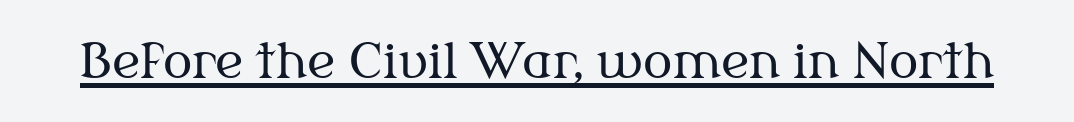
{"serif": "yes", "italic": "no", "bold": "no", "weight": "regular", "width": "normal", "stroke_contrast": "medium", "x_height": "medium", "monospaced": "no", "underline": "yes", "letter_spacing": "normal", "letter_spacing_em": 0.0, "glyph_px": 49}
